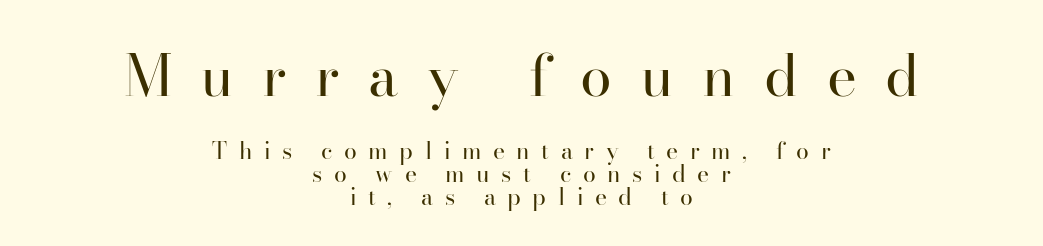
{"serif": "yes", "italic": "no", "bold": "no", "weight": "regular", "width": "normal", "stroke_contrast": "high", "x_height": "small", "monospaced": "no", "underline": "no", "align": "center", "line_spacing": "tight", "line_spacing_ratio": 0.99, "letter_spacing": "wide", "letter_spacing_em": 0.5, "larger_block": "first", "size_ratio": 2.48, "glyph_px": 57}
